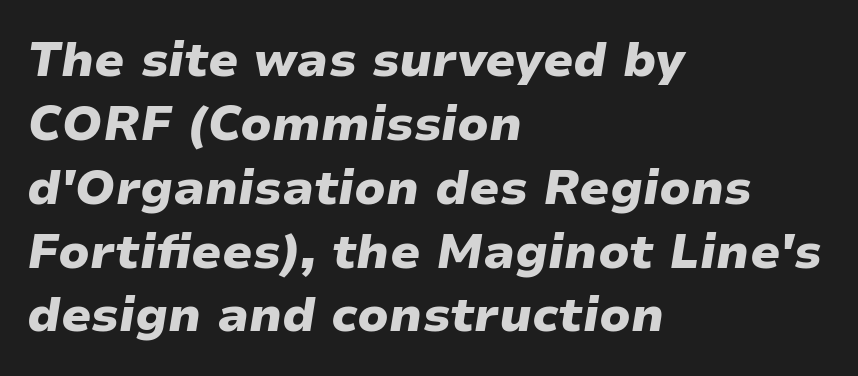
Q: Is the text bold? A: Yes.
Q: Is the text italic (slanted)? A: Yes, it leans right by about 9 degrees.
Q: Is the text underlined? A: No.
Q: How is the paragraph aligned? A: Left-aligned.
Q: Is the spacing between letters normal or unusually wide? A: Normal.
Q: Is the spacing between lines tight, normal or loose? A: Normal.
Q: Width (condensed, normal, or wide)? A: Wide.
Q: Stroke contrast? A: Low.
Q: x-height? A: Medium.
Q: Monospaced? A: No.
